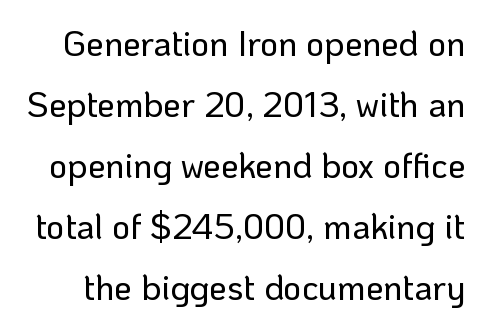
The image shows 35 px sans-serif type, upright; set line spacing 1.74x, normal letter spacing, not underlined; low stroke contrast and a medium x-height.
